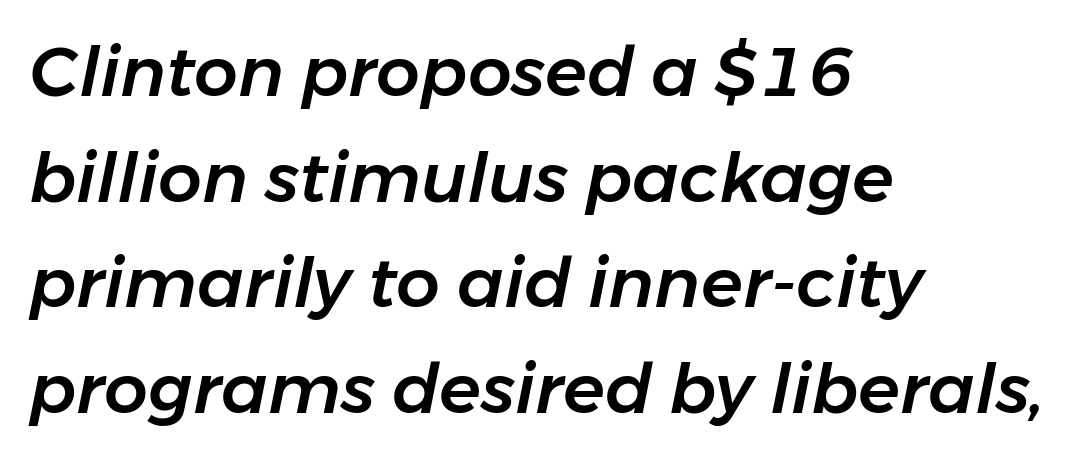
{"italic": "yes", "lean": "right", "slant_degrees": 11, "width": "normal", "stroke_contrast": "low", "x_height": "medium", "monospaced": "no", "underline": "no", "align": "left", "line_spacing": "normal", "line_spacing_ratio": 1.53, "letter_spacing": "normal", "letter_spacing_em": 0.0, "glyph_px": 69}
